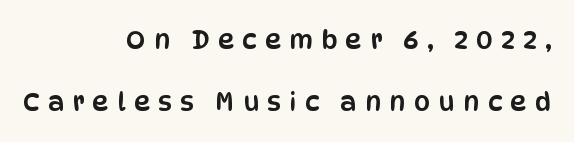
Q: Is the text italic (slanted)? A: No, it is upright.
Q: Is the text underlined? A: No.
Q: How is the paragraph aligned? A: Right-aligned.
Q: Is the spacing between letters normal or unusually wide? A: Unusually wide.
Q: Is the spacing between lines tight, normal or loose? A: Loose.
